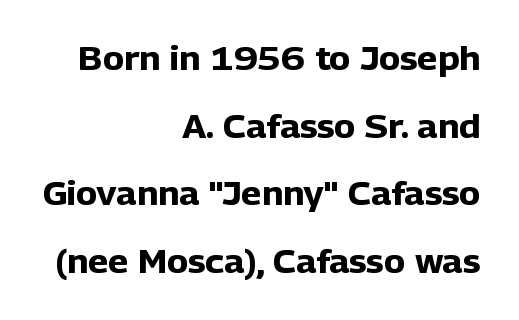
Stroke thickness is high; the sample reads as a true bold. This sample has the flowing, uneven cadence of proportional lettering. Here the glyphs are tracked normally, forming tight word shapes. Honestly, there is no underline to notice here at all.
